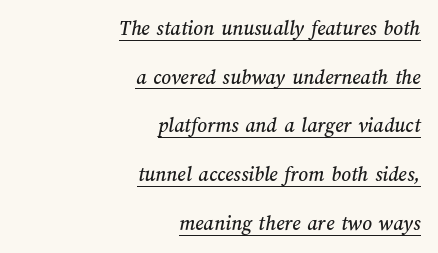
Q: Is the text underlined? A: Yes.
Q: How is the paragraph aligned? A: Right-aligned.
Q: Is the spacing between letters normal or unusually wide? A: Normal.
Q: Is the spacing between lines tight, normal or loose? A: Loose.
